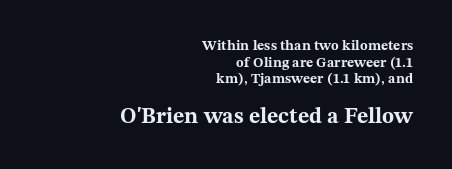
Q: Is the text bold? A: Yes.
Q: Is the text italic (slanted)? A: No, it is upright.
Q: Is the text underlined? A: No.
Q: How is the paragraph aligned? A: Right-aligned.
Q: Is the spacing between letters normal or unusually wide? A: Normal.
Q: Which block of text is set in a larger size, the first (top) or the second (bottom)? A: The second (bottom) one.
